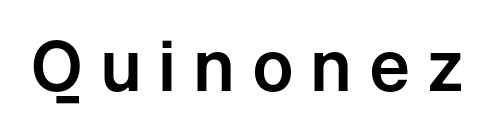
The face used here is rendered with a markedly widened letterfit. Posture: straight, roman, zero tilt. Beneath every word, the page is bare. Typographically, this falls in the sans-serif category. Character widths vary here, with narrow letters taking less room than wide ones.
